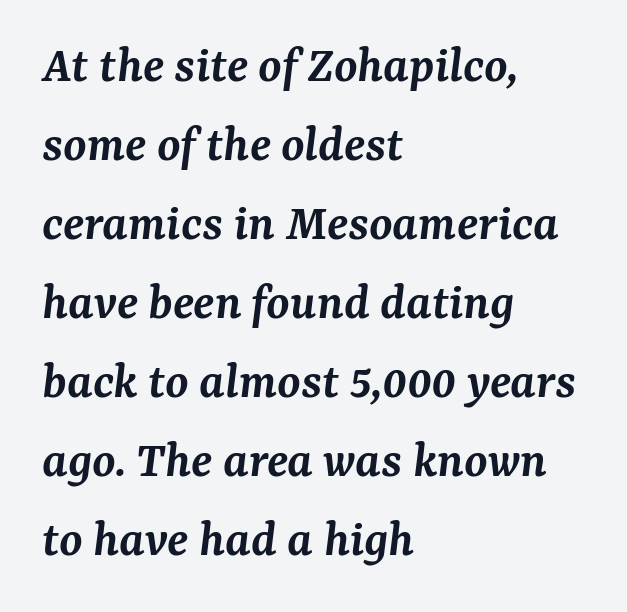
Between one letter and the next there's only the usual sliver of space. Line spacing here is normal. Unmarked baselines from the first word to the last. The typography opts for an oblique posture over an upright one.
